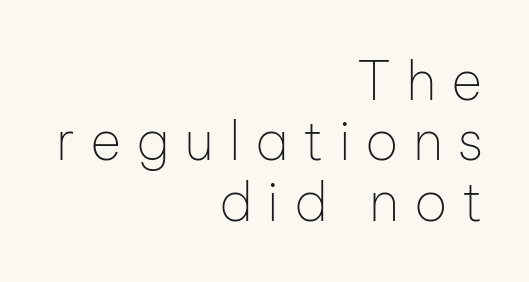
Q: Is the text bold? A: No.
Q: Is the text italic (slanted)? A: No, it is upright.
Q: Is the typeface a serif or a sans-serif typeface? A: Sans-serif.
Q: Is the text underlined? A: No.
Q: How is the paragraph aligned? A: Right-aligned.
Q: Is the spacing between letters normal or unusually wide? A: Unusually wide.
Q: Is the spacing between lines tight, normal or loose? A: Tight.
Q: Width (condensed, normal, or wide)? A: Normal.
Q: Stroke contrast? A: Low.
Q: x-height? A: Medium.
Q: Monospaced? A: No.
